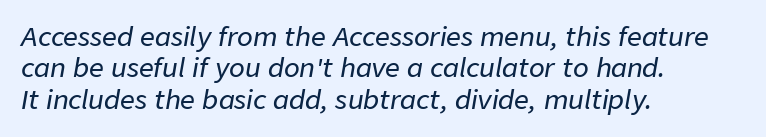
{"italic": "yes", "lean": "right", "slant_degrees": 9, "underline": "no", "align": "left", "line_spacing_ratio": 1.21, "letter_spacing": "normal", "letter_spacing_em": 0.0, "glyph_px": 26}
